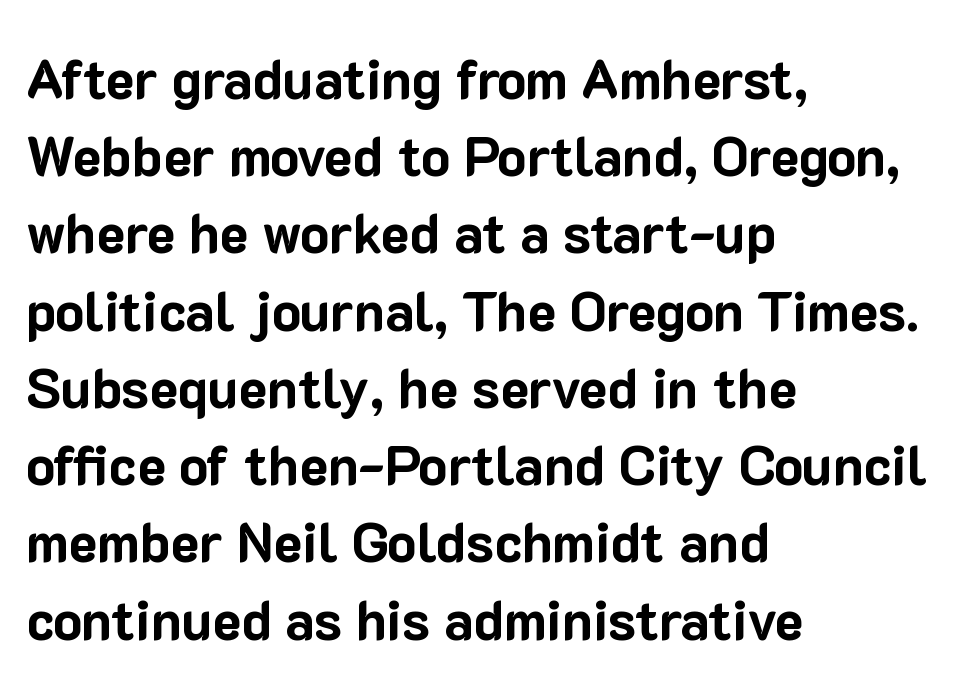
Q: Is the text bold? A: Yes.
Q: Is the text italic (slanted)? A: No, it is upright.
Q: Is the typeface a serif or a sans-serif typeface? A: Sans-serif.
Q: Is the text underlined? A: No.
Q: How is the paragraph aligned? A: Left-aligned.
Q: Is the spacing between letters normal or unusually wide? A: Normal.
Q: Is the spacing between lines tight, normal or loose? A: Normal.
Q: Width (condensed, normal, or wide)? A: Normal.
Q: Stroke contrast? A: Low.
Q: x-height? A: Medium.
Q: Monospaced? A: No.
